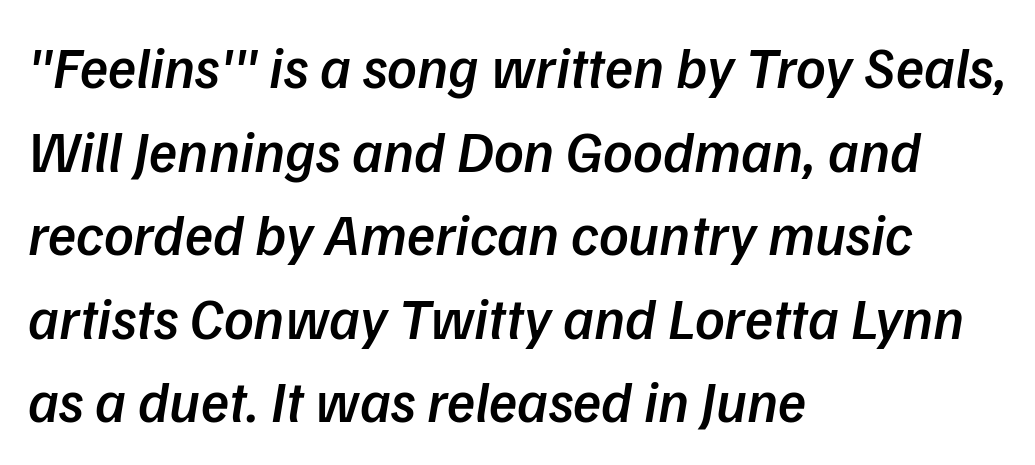
Q: Is the text bold? A: Semi-bold.
Q: Is the typeface a serif or a sans-serif typeface? A: Sans-serif.
Q: Is the text underlined? A: No.
Q: How is the paragraph aligned? A: Left-aligned.
Q: Is the spacing between letters normal or unusually wide? A: Normal.
Q: Is the spacing between lines tight, normal or loose? A: Normal.
Q: Width (condensed, normal, or wide)? A: Normal.
Q: Stroke contrast? A: Low.
Q: x-height? A: Medium.
Q: Monospaced? A: No.
